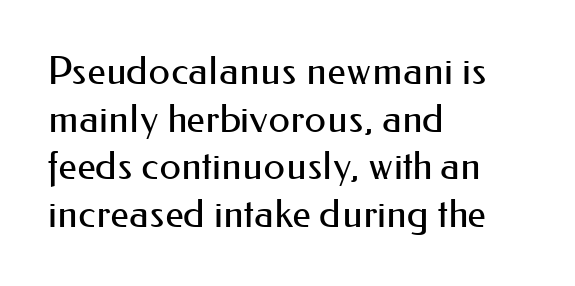
{"serif": "no", "italic": "no", "bold": "no", "weight": "regular", "width": "normal", "stroke_contrast": "medium", "x_height": "small", "monospaced": "no", "underline": "no", "align": "left", "line_spacing_ratio": 1.22, "letter_spacing": "normal", "letter_spacing_em": 0.0, "glyph_px": 39}
